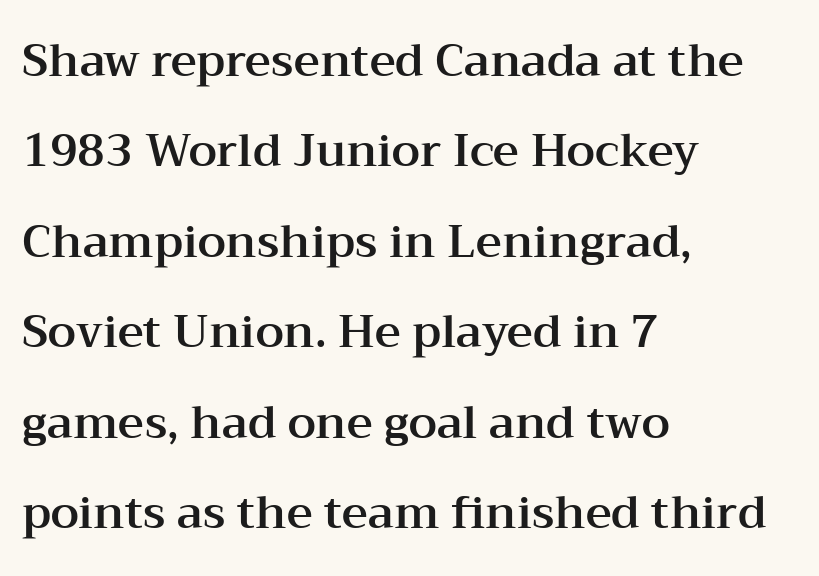
{"serif": "yes", "italic": "no", "width": "wide", "stroke_contrast": "medium", "x_height": "medium", "monospaced": "no", "underline": "no", "align": "left", "line_spacing": "loose", "line_spacing_ratio": 2.01, "letter_spacing": "normal", "letter_spacing_em": 0.0, "glyph_px": 45}
